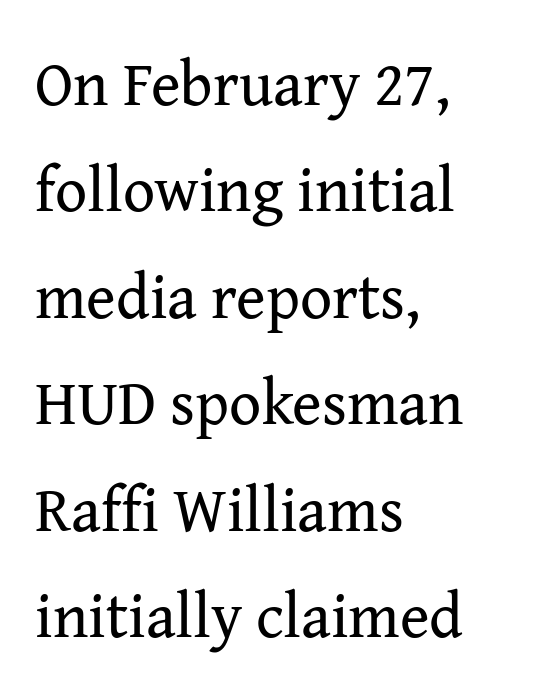
{"serif": "yes", "italic": "no", "bold": "no", "weight": "regular", "width": "normal", "stroke_contrast": "medium", "x_height": "medium", "monospaced": "no", "underline": "no", "align": "left", "line_spacing": "normal", "line_spacing_ratio": 1.69, "letter_spacing": "normal", "letter_spacing_em": 0.0, "glyph_px": 63}
